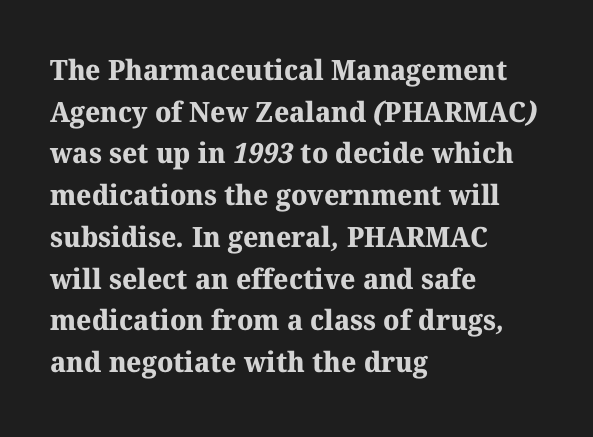
Character widths vary here, with narrow letters taking less room than wide ones. Regarding leading, the lines here are spaced in the standard way. Yep, those are serifs on the letters. The line texture is even and compact thanks to regular tracking. The string is rendered with underlining switched off.
